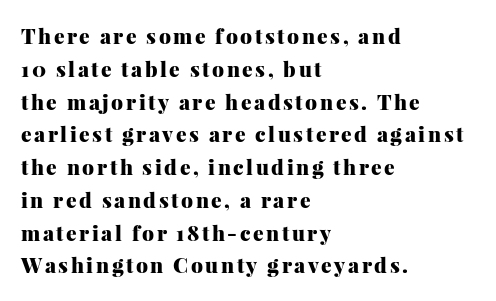
Q: Is the text bold? A: Yes.
Q: Is the text italic (slanted)? A: No, it is upright.
Q: Is the text underlined? A: No.
Q: How is the paragraph aligned? A: Left-aligned.
Q: Is the spacing between lines tight, normal or loose? A: Normal.
